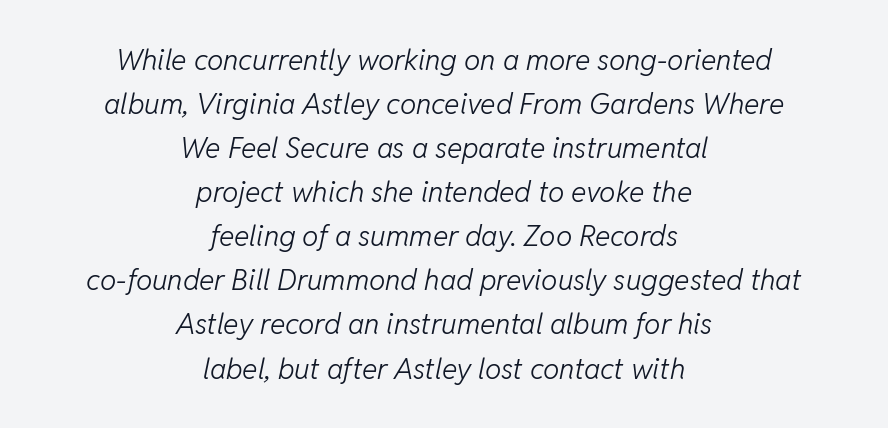
The image shows 29 px light type, italic (leaning right); set centered, normal line spacing (1.52x), normal letter spacing, not underlined; low stroke contrast and a medium x-height.
